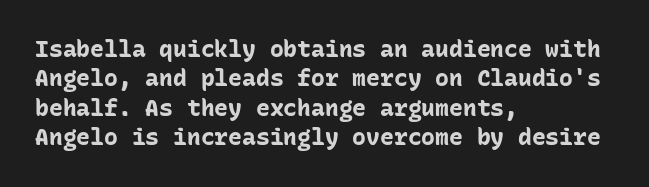
In terms of posture, this sample is upright. Whoever set this chose a conventional vertical rhythm. The space directly below the letters is spotless. A typesetter would call this zero additional tracking.
